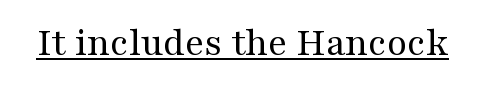
Q: Is the text bold? A: No.
Q: Is the text italic (slanted)? A: No, it is upright.
Q: Is the typeface a serif or a sans-serif typeface? A: Serif.
Q: Is the text underlined? A: Yes.
Q: Is the spacing between letters normal or unusually wide? A: Normal.
Q: Width (condensed, normal, or wide)? A: Wide.
Q: Stroke contrast? A: Medium.
Q: x-height? A: Medium.
Q: Monospaced? A: No.
